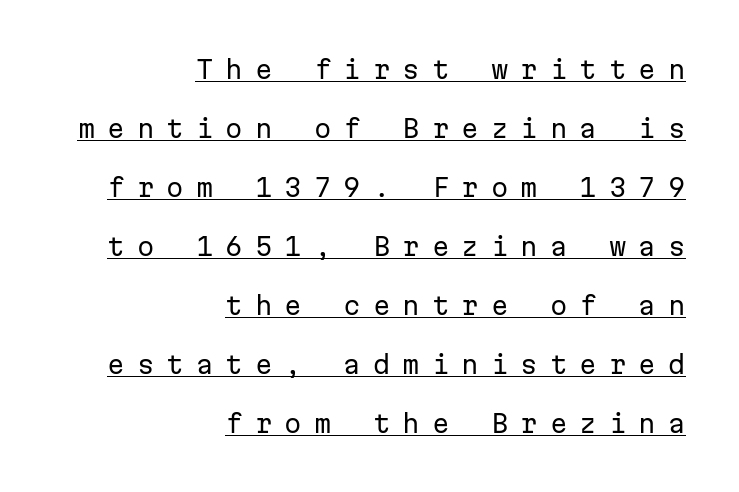
The image shows 25 px text type, upright; set right-aligned, loose line spacing (2.36x), unusually wide letter spacing (+0.48 em), underlined.
